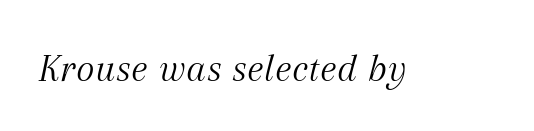
Think of a printed novel: that variable character pitch is what you see here. Letters rest on an invisible, unmarked baseline. This reads as an unemphasized weight, regular at the heaviest. The lettering tilts uniformly, giving the passage an italic look. The rendering keeps characters at their native spacing.
